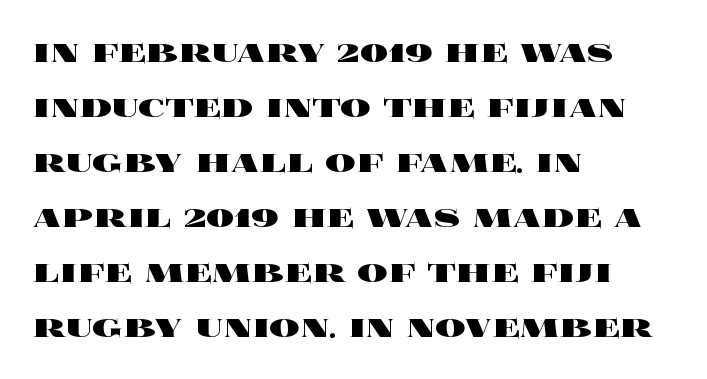
Q: Is the text bold? A: Yes.
Q: Is the text italic (slanted)? A: No, it is upright.
Q: Is the text underlined? A: No.
Q: How is the paragraph aligned? A: Left-aligned.
Q: Is the spacing between letters normal or unusually wide? A: Normal.
Q: Is the spacing between lines tight, normal or loose? A: Normal.
Q: Width (condensed, normal, or wide)? A: Wide.
Q: x-height? A: Large.
Q: Monospaced? A: No.
